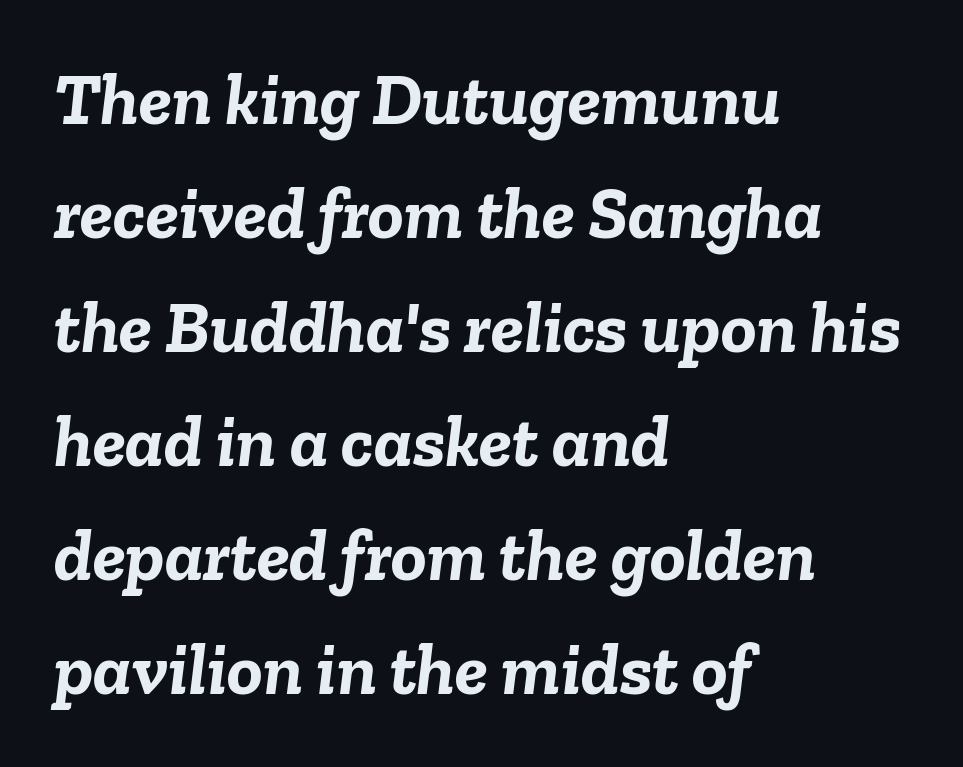
The image shows 74 px semibold type, italic (leaning right); set left-aligned, normal line spacing (1.54x), normal letter spacing, not underlined; low stroke contrast and a medium x-height.
